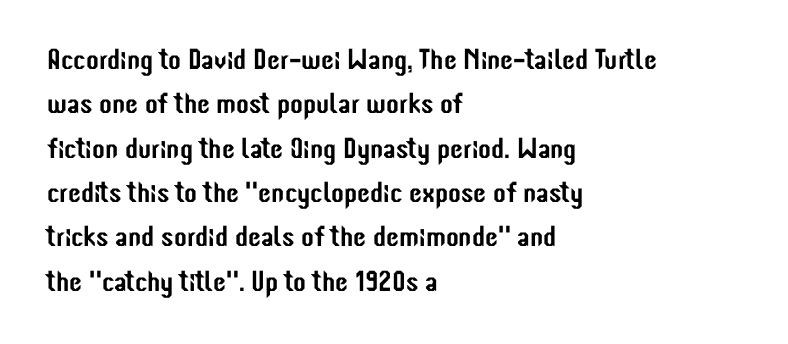
{"serif": "no", "italic": "no", "width": "condensed", "stroke_contrast": "low", "x_height": "medium", "monospaced": "no", "underline": "no", "align": "left", "line_spacing": "normal", "line_spacing_ratio": 1.53, "letter_spacing": "normal", "letter_spacing_em": 0.0, "glyph_px": 29}
